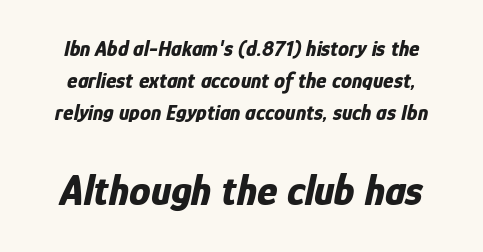
Q: Is the text bold? A: Yes.
Q: Is the text italic (slanted)? A: Yes, it leans right by about 12 degrees.
Q: Is the text underlined? A: No.
Q: Is the spacing between letters normal or unusually wide? A: Normal.
Q: Is the spacing between lines tight, normal or loose? A: Normal.
Q: Which block of text is set in a larger size, the first (top) or the second (bottom)? A: The second (bottom) one.
Q: Width (condensed, normal, or wide)? A: Condensed.
Q: Stroke contrast? A: Low.
Q: x-height? A: Medium.
Q: Monospaced? A: No.
